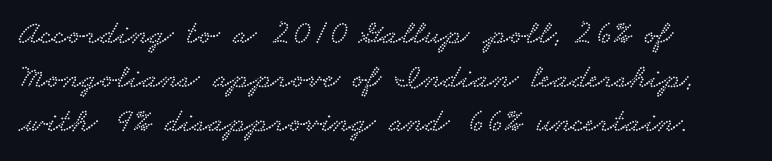
The image shows 34 px wide serif type; set left-aligned, normal line spacing (1.29x), normal letter spacing, not underlined; low stroke contrast and a small x-height.
